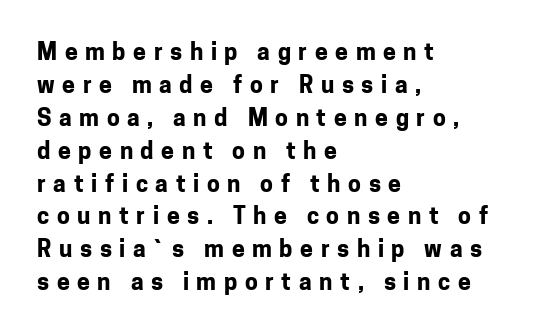
{"italic": "no", "bold": "yes", "underline": "no", "align": "left", "line_spacing": "normal", "line_spacing_ratio": 1.43, "letter_spacing": "wide", "letter_spacing_em": 0.33, "glyph_px": 23}
